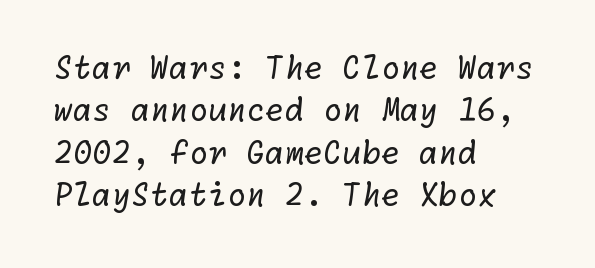
Vertical stems look standard width or narrower in stroke. A classic flush-left, rag-right setting is used for this passage. Letters rest on an invisible, unmarked baseline. Between one letter and the next there's only the usual sliver of space.
